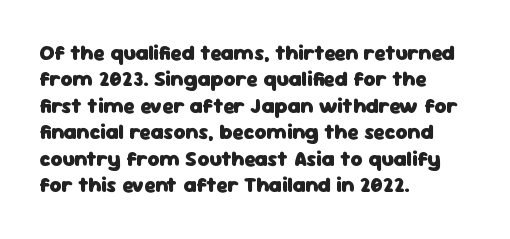
Q: Is the text bold? A: Yes.
Q: Is the text italic (slanted)? A: No, it is upright.
Q: Is the text underlined? A: No.
Q: How is the paragraph aligned? A: Left-aligned.
Q: Is the spacing between letters normal or unusually wide? A: Normal.
Q: Is the spacing between lines tight, normal or loose? A: Normal.
